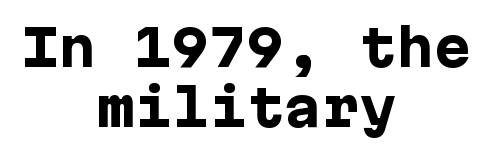
There is no visible air inserted between adjacent glyphs. Layout note: lines centered. Are there feet on the stems? There aren't — it's a sans. The strip under each line holds only bare page. Italic: no, the glyphs are upright roman.
